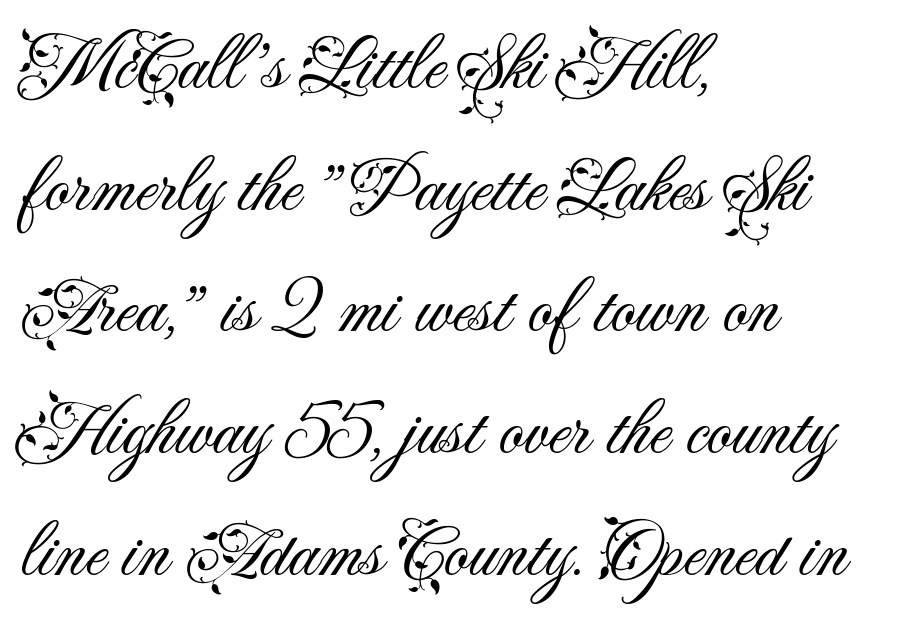
Q: Is the text bold? A: No.
Q: Is the text italic (slanted)? A: Yes.
Q: Is the typeface a serif or a sans-serif typeface? A: Sans-serif.
Q: Is the text underlined? A: No.
Q: How is the paragraph aligned? A: Left-aligned.
Q: Is the spacing between letters normal or unusually wide? A: Normal.
Q: Is the spacing between lines tight, normal or loose? A: Normal.
Q: Width (condensed, normal, or wide)? A: Normal.
Q: Stroke contrast? A: Medium.
Q: x-height? A: Small.
Q: Monospaced? A: No.
